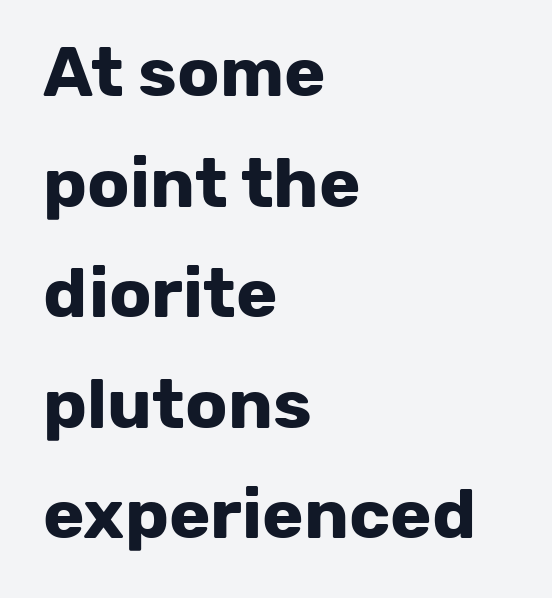
The image shows 70 px bold sans-serif type, upright; set left-aligned, normal line spacing (1.58x), normal letter spacing, not underlined; low stroke contrast and a medium x-height.
